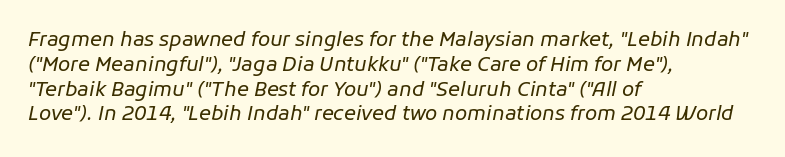
Caption: multi-line text, flush left, ragged right. If you drew a line through each stem, it would be angled. The font is comparable to plain body text, perhaps lighter. The horizontal fit of the characters is conventional and even. This rendering features lettering with no underline.
